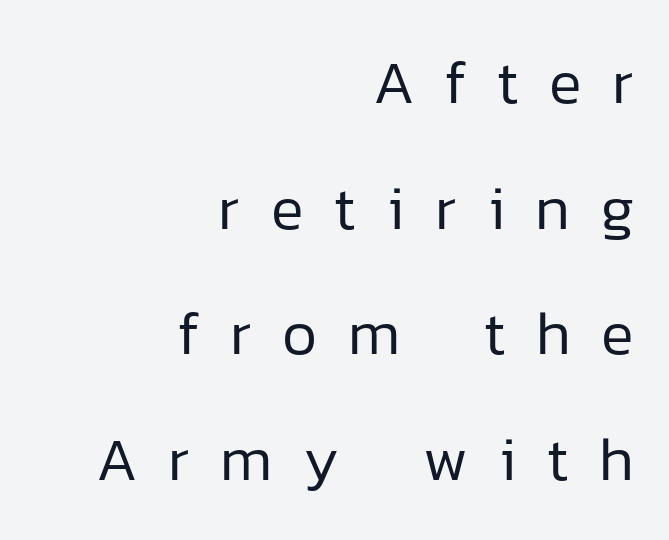
The image shows 61 px regular-weight sans-serif type, upright; set right-aligned, loose line spacing (2.06x), unusually wide letter spacing (+0.5 em), not underlined; low stroke contrast and a medium x-height.
